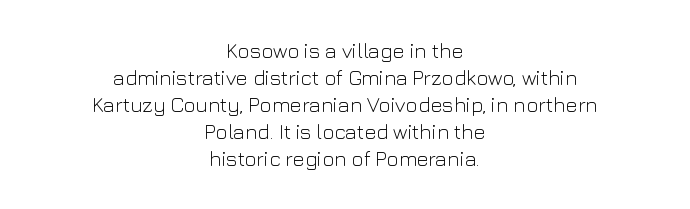
Q: Is the text bold? A: No.
Q: Is the text italic (slanted)? A: No, it is upright.
Q: Is the text underlined? A: No.
Q: How is the paragraph aligned? A: Centered.
Q: Is the spacing between letters normal or unusually wide? A: Normal.
Q: Is the spacing between lines tight, normal or loose? A: Normal.
